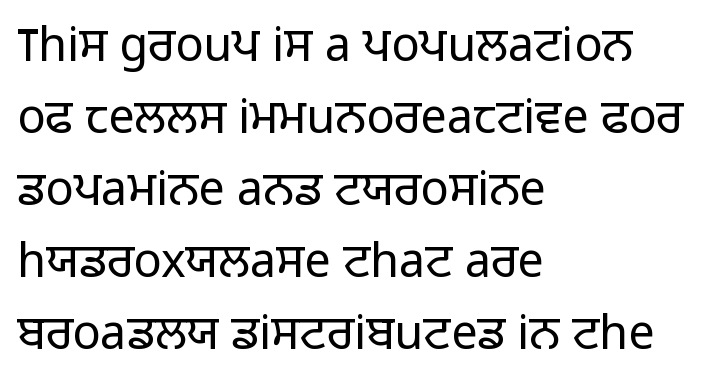
The face looks like a standard text weight, possibly lighter. The passage shown is typed in a proportional face where columns would drift. The space directly below the letters is spotless. Short and long lines alike share a common starting point at left. The space between consecutive lines is moderate.
